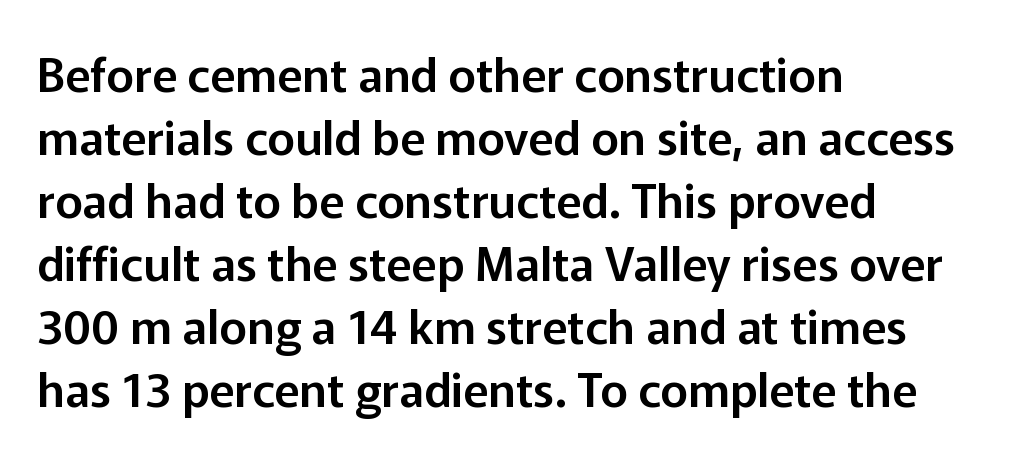
This sample keeps an unexceptional amount of space between lines. Think of a printed novel: that variable character pitch is what you see here. The face used here is rendered with its standard letterfit. Is the block centered? No — it sits flush against the left margin. A bare baseline throughout the passage. Designer's note — italics off, roman on.
